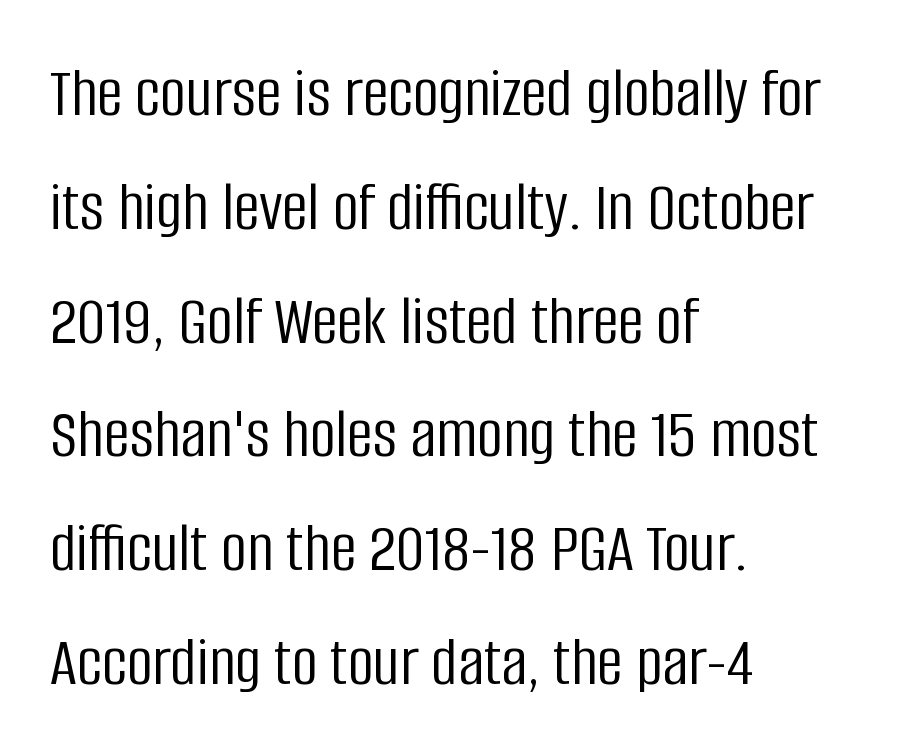
Q: Is the text bold? A: No.
Q: Is the text italic (slanted)? A: No, it is upright.
Q: Is the typeface a serif or a sans-serif typeface? A: Sans-serif.
Q: Is the text underlined? A: No.
Q: How is the paragraph aligned? A: Left-aligned.
Q: Is the spacing between letters normal or unusually wide? A: Normal.
Q: Is the spacing between lines tight, normal or loose? A: Normal.
Q: Width (condensed, normal, or wide)? A: Condensed.
Q: Stroke contrast? A: Low.
Q: x-height? A: Large.
Q: Monospaced? A: No.
